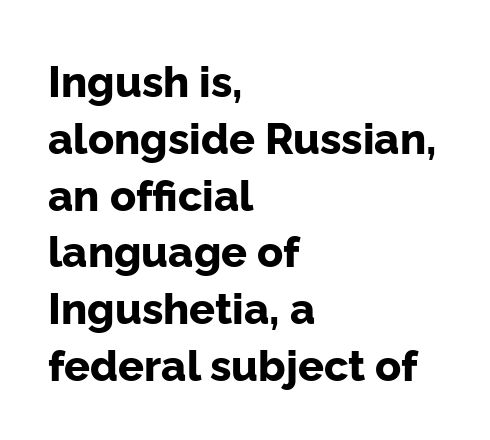
These lines are rendered in a variable-pitch font. Style check: upright. This sample uses a sans-serif face. Notice how the passage keeps a crisp vertical edge on the left only.
